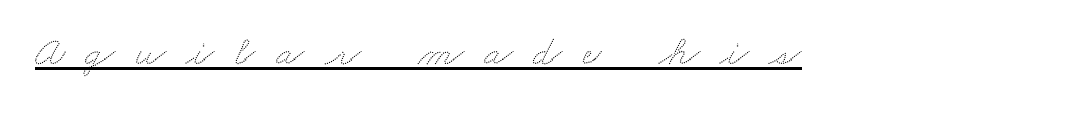
Q: Is the text underlined? A: Yes.
Q: Is the spacing between letters normal or unusually wide? A: Unusually wide.
Q: Width (condensed, normal, or wide)? A: Wide.
Q: Stroke contrast? A: Low.
Q: x-height? A: Small.
Q: Monospaced? A: No.
